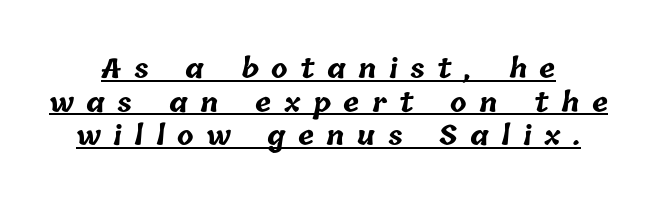
Heavy, bold letterforms. Quick note: underline on. How would I describe the line gaps? Plain and ordinary. Substantial extra tracking has been applied to these lines.
